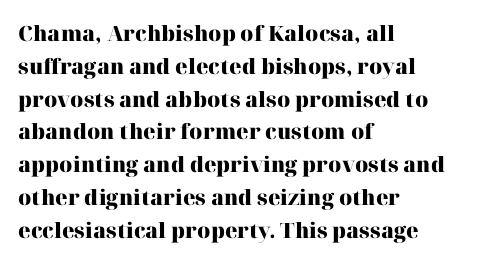
Q: Is the text bold? A: Yes.
Q: Is the text italic (slanted)? A: No, it is upright.
Q: Is the text underlined? A: No.
Q: How is the paragraph aligned? A: Left-aligned.
Q: Is the spacing between letters normal or unusually wide? A: Normal.
Q: Is the spacing between lines tight, normal or loose? A: Normal.
